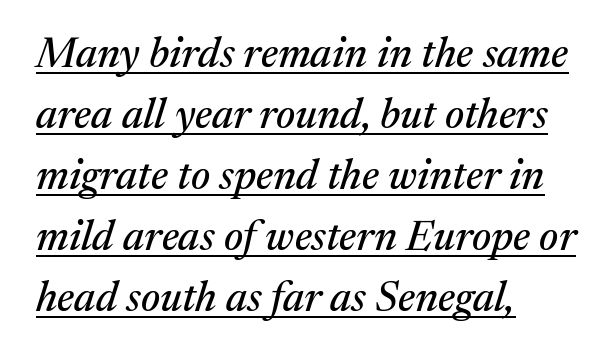
The image shows 42 px serif type, italic (leaning right); set left-aligned, normal line spacing (1.45x), normal letter spacing, underlined; medium stroke contrast and a medium x-height.
